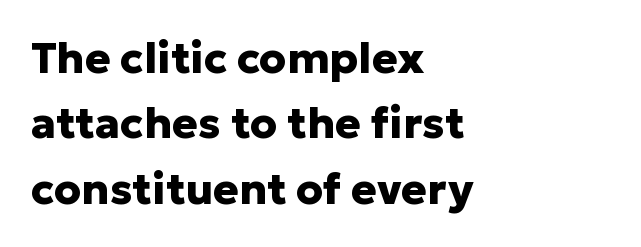
The passage shown has conventional tracking throughout. The type sits square on the baseline with zero lean. The rendering uses a moderate line-height, typical for paragraphs. The font family rendered here belongs to the sans-serif group. Chunky letters — that's bold for sure. Varying glyph widths throughout — classic text-font behaviour.
